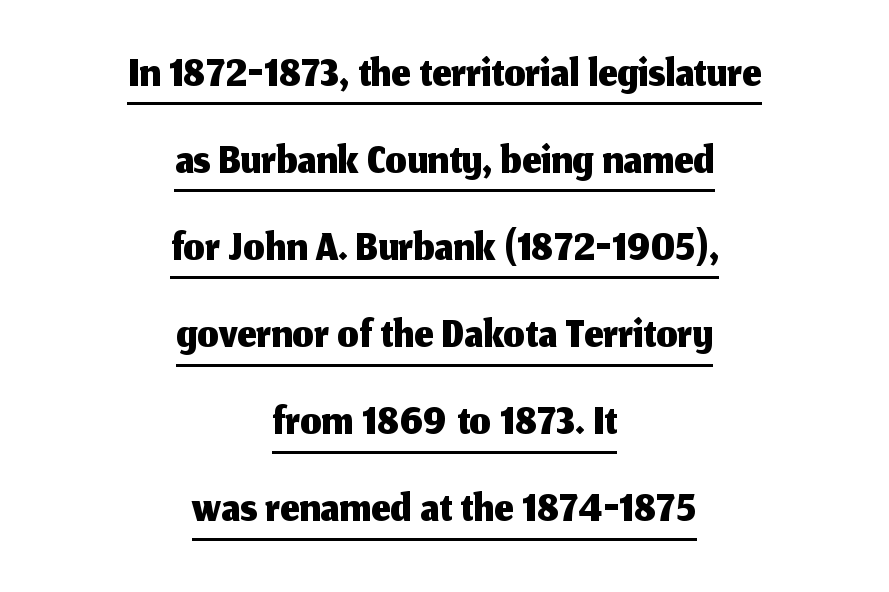
{"serif": "no", "italic": "no", "width": "normal", "stroke_contrast": "medium", "x_height": "medium", "monospaced": "no", "underline": "yes", "align": "center", "line_spacing": "normal", "line_spacing_ratio": 1.3, "letter_spacing": "normal", "letter_spacing_em": 0.0, "glyph_px": 67}
